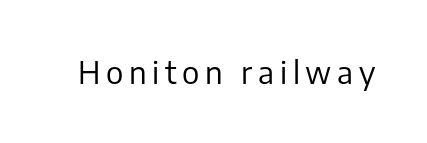
The image shows 31 px regular-weight sans-serif type, upright; set not underlined; low stroke contrast and a medium x-height.
